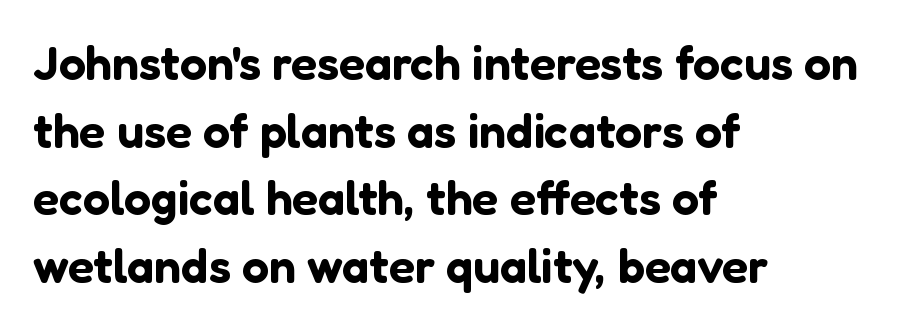
{"serif": "no", "italic": "no", "width": "normal", "stroke_contrast": "low", "x_height": "medium", "monospaced": "no", "underline": "no", "align": "left", "line_spacing": "normal", "line_spacing_ratio": 1.41, "letter_spacing": "normal", "letter_spacing_em": 0.0, "glyph_px": 48}
